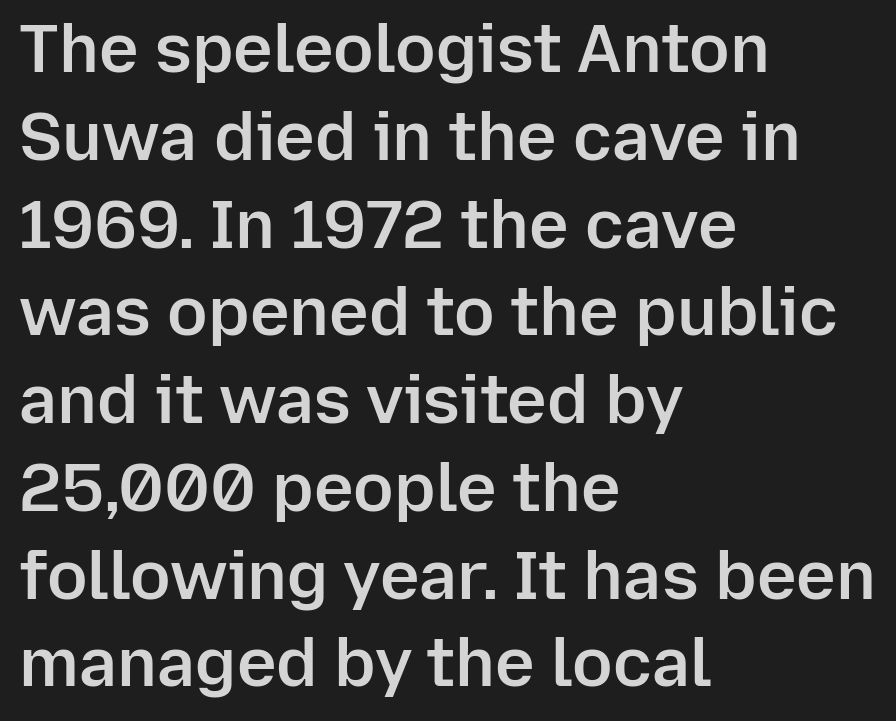
Each letter's strokes conclude bluntly, with no projecting serifs. Character widths vary here, with narrow letters taking less room than wide ones. The passage is arranged the way most books set body copy — flush left. Quick note: not italic, upright.
